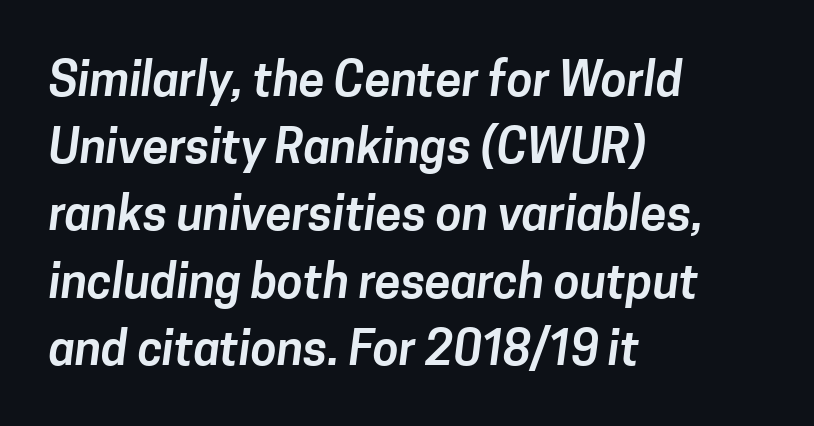
The image shows 47 px sans-serif type; set left-aligned, normal line spacing (1.43x), normal letter spacing, not underlined; low stroke contrast and a medium x-height.
